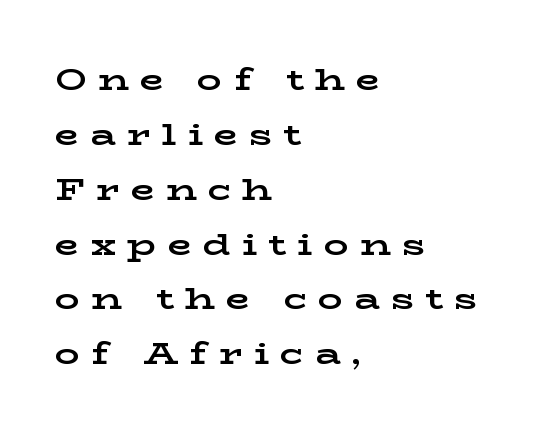
The image shows 31 px bold, wide serif type, upright; set left-aligned, line spacing 1.77x, unusually wide letter spacing (+0.36 em), not underlined; low stroke contrast and a medium x-height.
